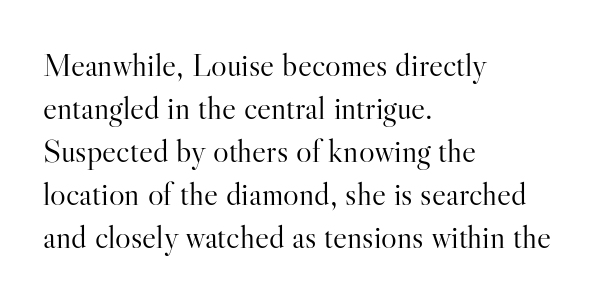
Q: Is the text bold? A: No.
Q: Is the text italic (slanted)? A: No, it is upright.
Q: Is the typeface a serif or a sans-serif typeface? A: Serif.
Q: Is the text underlined? A: No.
Q: How is the paragraph aligned? A: Left-aligned.
Q: Is the spacing between letters normal or unusually wide? A: Normal.
Q: Is the spacing between lines tight, normal or loose? A: Normal.
Q: Width (condensed, normal, or wide)? A: Normal.
Q: Stroke contrast? A: High.
Q: x-height? A: Small.
Q: Monospaced? A: No.
